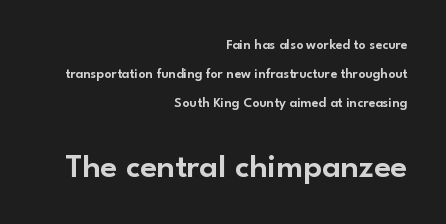
This sample is right-justified, so line beginnings fall wherever the words allow. Proportional: the letters do not fall into vertical columns. Unlike italic type, these characters show no tilt at all. Honestly, the letter spacing is just normal — you wouldn't notice it.
